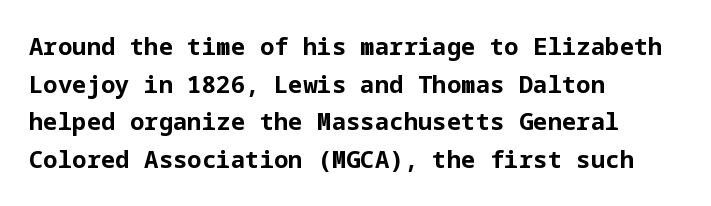
Q: Is the text bold? A: Yes.
Q: Is the text italic (slanted)? A: No, it is upright.
Q: Is the text underlined? A: No.
Q: How is the paragraph aligned? A: Left-aligned.
Q: Is the spacing between letters normal or unusually wide? A: Normal.
Q: Is the spacing between lines tight, normal or loose? A: Normal.
